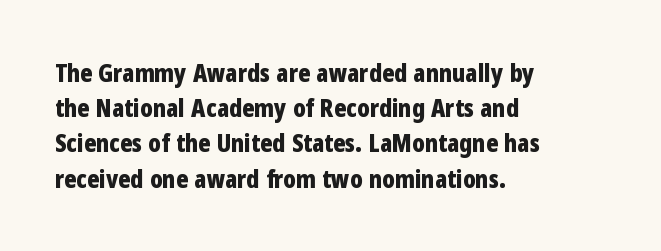
Here the glyphs are tracked normally, forming tight word shapes. Posture: upright roman. Plain, unruled lines of type. Leading matches the norm, producing a regular column.
